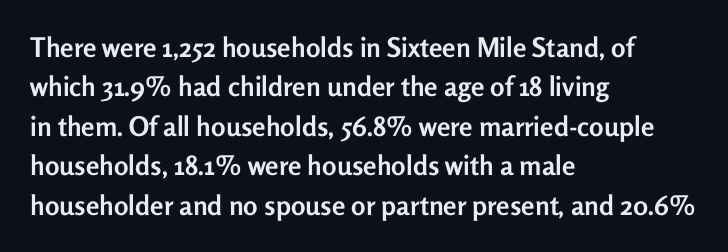
The line texture is even and compact thanks to regular tracking. Notice how the passage keeps a crisp vertical edge on the left only. Rendered with straight, roman letterforms. A bare baseline throughout the passage. One glance says typical: line gaps are just what's usual.
